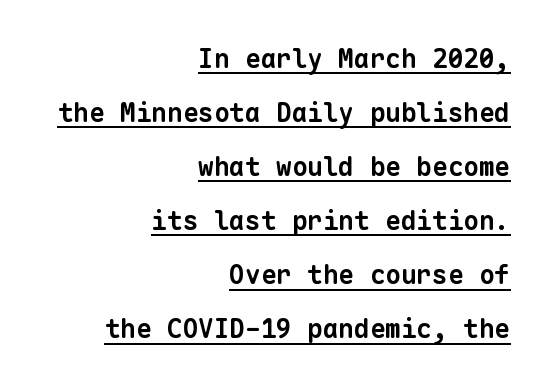
Look at the tracking — it's just the regular setting, nothing added. Visually the block forms a straight wall on the right and a jagged coastline on the left. The characters look thick and weighty, a clear bold. These lines stand farther apart than default settings would place them.
